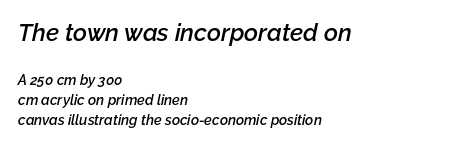
{"italic": "yes", "lean": "right", "slant_degrees": 12, "bold": "semi", "underline": "no", "align": "left", "line_spacing": "normal", "line_spacing_ratio": 1.42, "letter_spacing": "normal", "letter_spacing_em": 0.0, "larger_block": "first", "size_ratio": 1.71, "glyph_px": 24}
